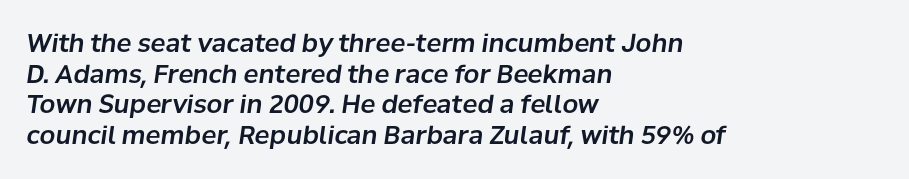
Has an underline been added? It has not. The glyphs look as if they've been sheared to an angle. The line texture is even and compact thanks to regular tracking. Horizontally, the lines are justified to the leading edge only.
